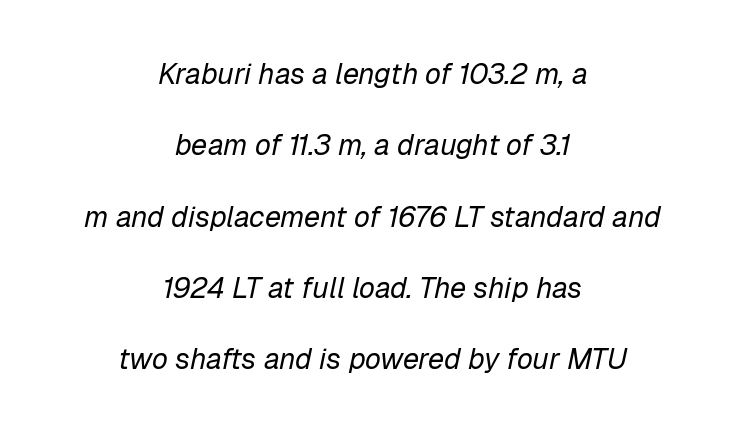
The face used here is proportionally spaced, like ordinary book or web type. Stroke thickness stays within the range of a standard reading face or lighter. If you folded the block vertically in half, each line would mirror itself in length. The line texture is even and compact thanks to regular tracking. Looking at the ascenders, they clearly lean.
